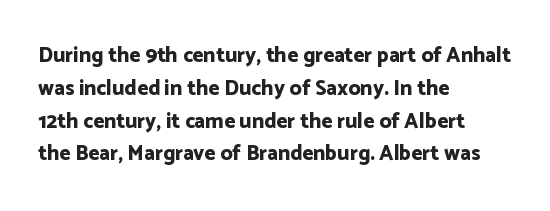
Q: Is the text bold? A: Yes.
Q: Is the text italic (slanted)? A: No, it is upright.
Q: Is the text underlined? A: No.
Q: How is the paragraph aligned? A: Left-aligned.
Q: Is the spacing between letters normal or unusually wide? A: Normal.
Q: Is the spacing between lines tight, normal or loose? A: Normal.
